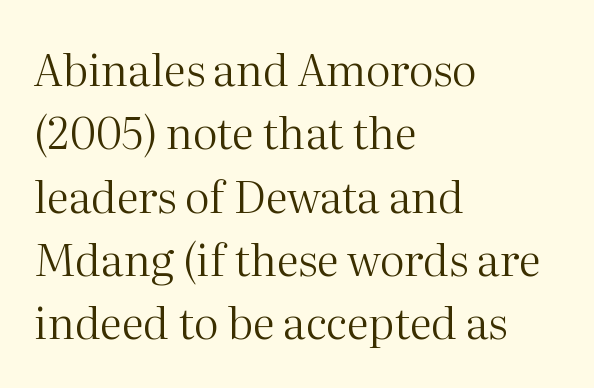
{"serif": "yes", "italic": "no", "bold": "no", "weight": "regular", "width": "normal", "stroke_contrast": "medium", "x_height": "medium", "monospaced": "no", "underline": "no", "align": "left", "line_spacing": "normal", "line_spacing_ratio": 1.44, "letter_spacing": "normal", "letter_spacing_em": 0.0, "glyph_px": 44}
